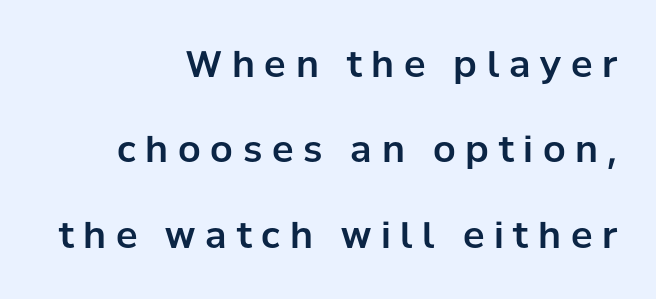
The image shows 36 px sans-serif type, upright; set right-aligned, loose line spacing (2.37x), unusually wide letter spacing (+0.27 em), not underlined; low stroke contrast and a medium x-height.
